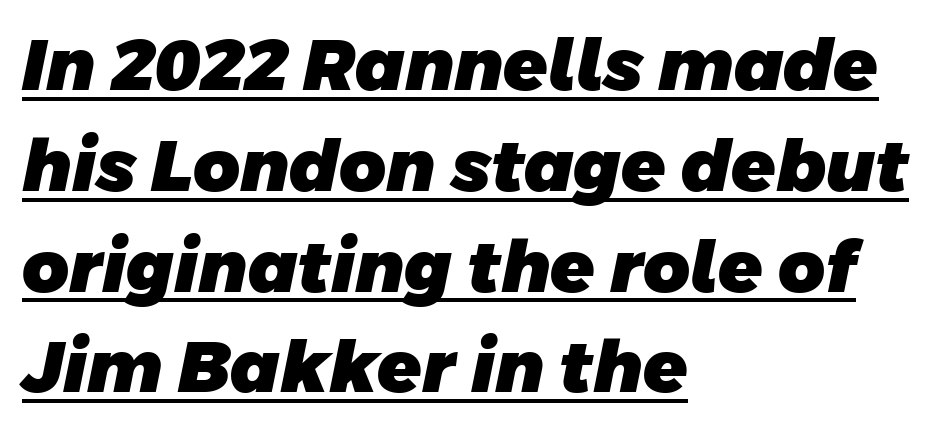
These characters rest on top of a visible drawn line. Letterform terminals end flat and unadorned throughout the passage. A normal amount of white space separates one row of letters from the next. Typesetter's note: full bold, strokes at maximum text heaviness. The rendering uses natural spacing where letterforms have individual widths. The ragged edge is on the right, which tells us the setting is flush left.
